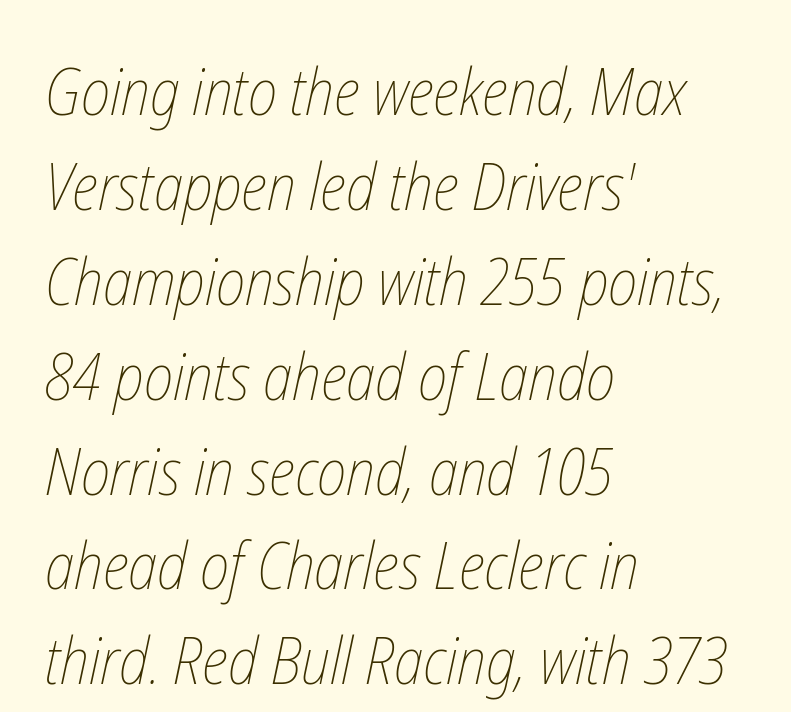
{"bold": "no", "weight": "thin", "width": "condensed", "stroke_contrast": "low", "x_height": "medium", "monospaced": "no", "underline": "no", "align": "left", "line_spacing": "normal", "line_spacing_ratio": 1.46, "letter_spacing": "normal", "letter_spacing_em": 0.0, "glyph_px": 65}
